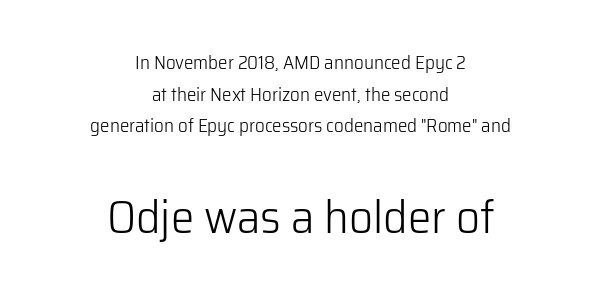
Q: Is the text bold? A: No.
Q: Is the text italic (slanted)? A: No, it is upright.
Q: Is the typeface a serif or a sans-serif typeface? A: Sans-serif.
Q: Is the text underlined? A: No.
Q: How is the paragraph aligned? A: Centered.
Q: Is the spacing between letters normal or unusually wide? A: Normal.
Q: Is the spacing between lines tight, normal or loose? A: Normal.
Q: Which block of text is set in a larger size, the first (top) or the second (bottom)? A: The second (bottom) one.
Q: Width (condensed, normal, or wide)? A: Normal.
Q: Stroke contrast? A: Low.
Q: x-height? A: Medium.
Q: Monospaced? A: No.
